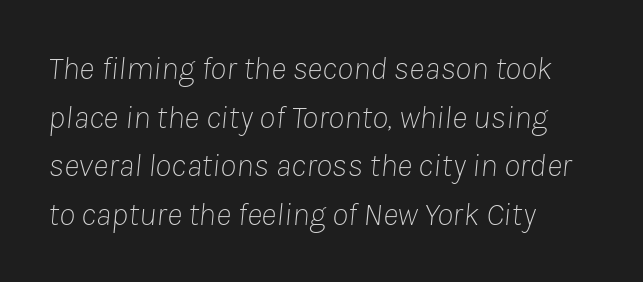
Do the characters align in a grid? No, the font is proportional. The whole block is typeset with a tilt. The strokes carry an ordinary text weight at most. Each row of text sits above clean, open space.
